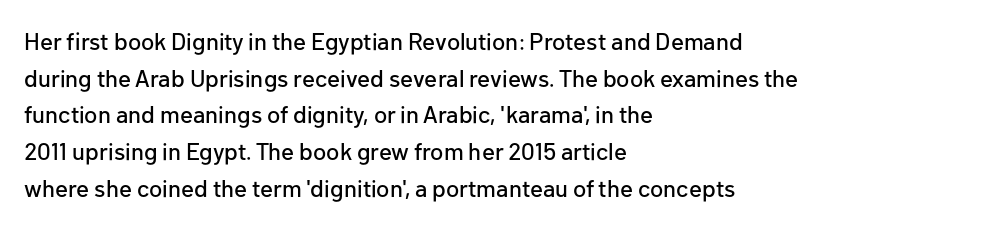
Q: Is the text italic (slanted)? A: No, it is upright.
Q: Is the text underlined? A: No.
Q: How is the paragraph aligned? A: Left-aligned.
Q: Is the spacing between letters normal or unusually wide? A: Normal.
Q: Is the spacing between lines tight, normal or loose? A: Normal.
